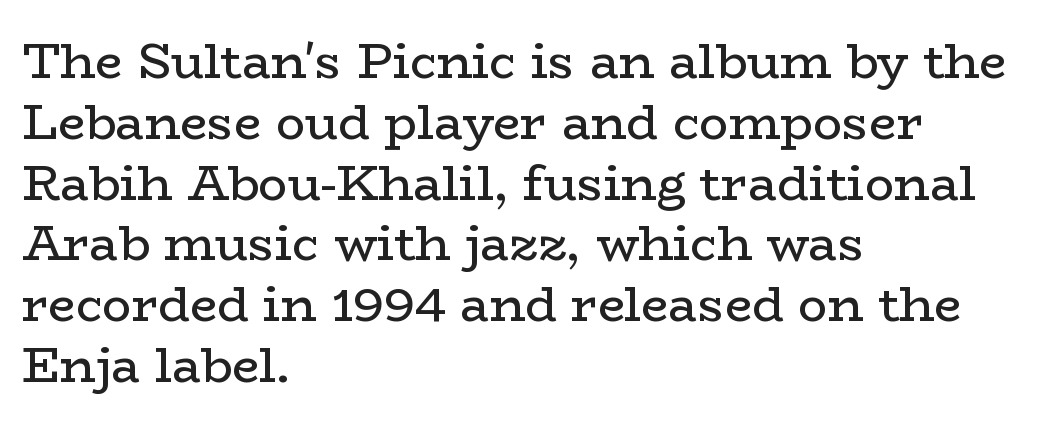
The image shows 49 px regular-weight, wide serif type, upright; set left-aligned, line spacing 1.24x, normal letter spacing, not underlined; low stroke contrast and a medium x-height.
